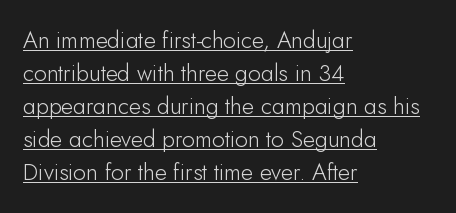
Stroke thickness stays within the range of a standard reading face or lighter. Honestly, the row spacing looks completely unremarkable. Somebody hit Ctrl+U on this one — the words are underlined. You can tell it's not italic because the verticals are truly vertical.
